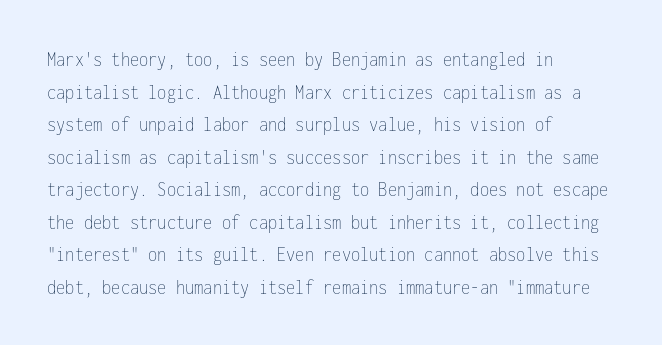
Q: Is the text bold? A: No.
Q: Is the text italic (slanted)? A: No, it is upright.
Q: Is the text underlined? A: No.
Q: How is the paragraph aligned? A: Left-aligned.
Q: Is the spacing between letters normal or unusually wide? A: Normal.
Q: Is the spacing between lines tight, normal or loose? A: Normal.
